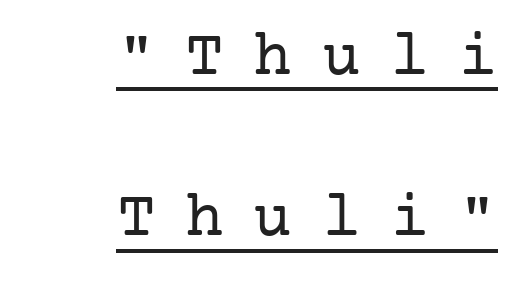
The image shows 65 px regular-weight serif type, upright; set right-aligned, loose line spacing (2.48x), unusually wide letter spacing (+0.45 em), underlined; low stroke contrast and a medium x-height.
